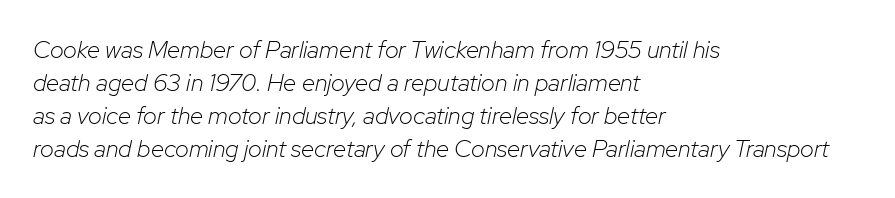
{"italic": "yes", "lean": "right", "slant_degrees": 12, "bold": "no", "underline": "no", "align": "left", "line_spacing": "normal", "line_spacing_ratio": 1.37, "letter_spacing": "normal", "letter_spacing_em": 0.0, "glyph_px": 24}
